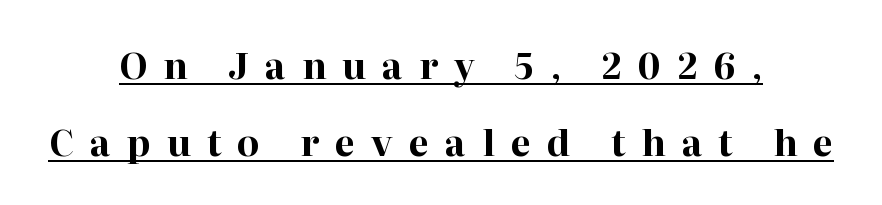
{"serif": "yes", "italic": "no", "bold": "yes", "weight": "bold", "width": "normal", "stroke_contrast": "high", "x_height": "medium", "monospaced": "no", "underline": "yes", "align": "center", "line_spacing": "loose", "line_spacing_ratio": 2.14, "letter_spacing": "wide", "letter_spacing_em": 0.45, "glyph_px": 36}
